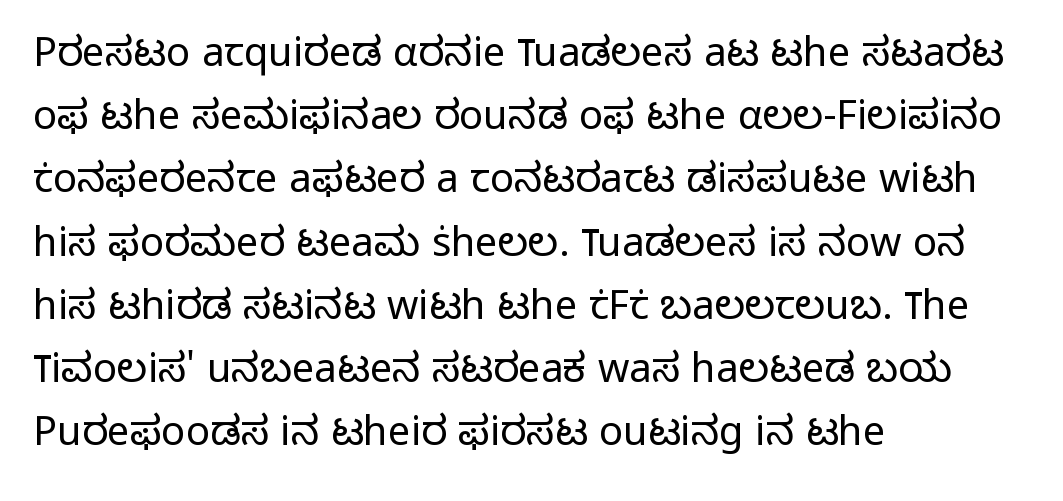
{"serif": "no", "italic": "no", "bold": "no", "weight": "light", "width": "normal", "stroke_contrast": "low", "x_height": "medium", "monospaced": "no", "underline": "no", "align": "left", "line_spacing": "normal", "line_spacing_ratio": 1.58, "letter_spacing": "normal", "letter_spacing_em": 0.0, "glyph_px": 40}
